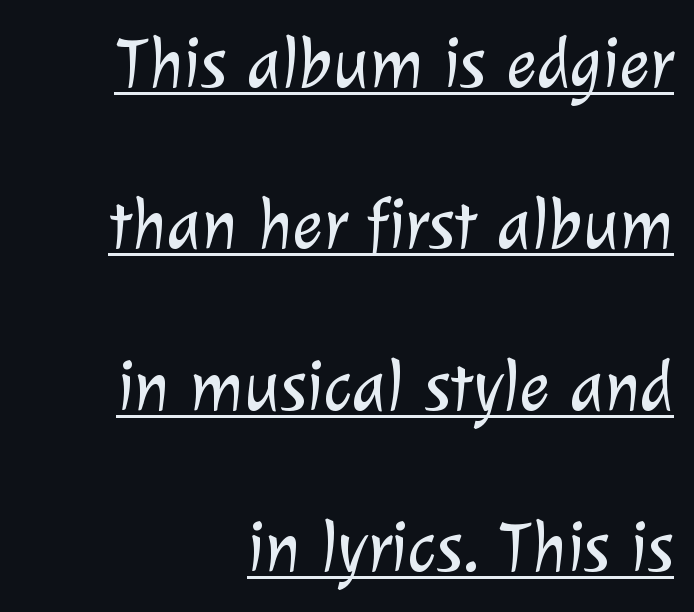
{"serif": "no", "bold": "no", "weight": "light", "width": "normal", "stroke_contrast": "low", "x_height": "medium", "monospaced": "no", "underline": "yes", "align": "right", "line_spacing": "loose", "line_spacing_ratio": 2.24, "letter_spacing": "normal", "letter_spacing_em": 0.0, "glyph_px": 72}
